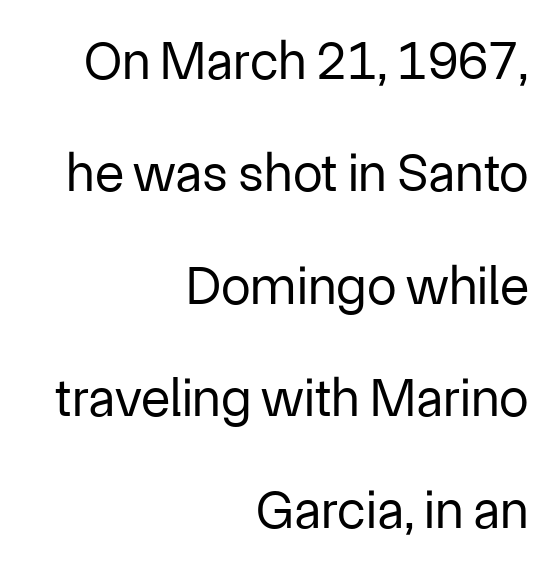
No italicization has been applied; the sample stays upright. The rendering uses natural spacing where letterforms have individual widths. Whoever set this chose breathing room over compactness in the vertical rhythm. Words appear dense and cohesive because spacing is normal. This is sans-serif lettering, the kind often seen on screens and signage. Is the type heavy? It reads as light-to-regular instead.
